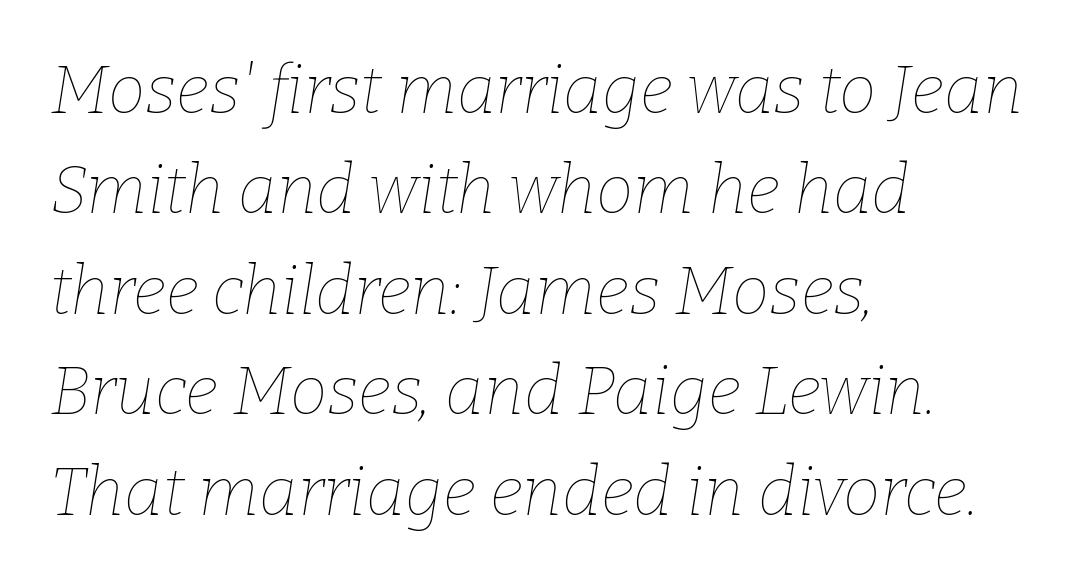
{"italic": "yes", "lean": "right", "slant_degrees": 9, "bold": "no", "weight": "thin", "width": "normal", "stroke_contrast": "low", "x_height": "medium", "monospaced": "no", "underline": "no", "align": "left", "line_spacing": "normal", "line_spacing_ratio": 1.5, "letter_spacing": "normal", "letter_spacing_em": 0.0, "glyph_px": 67}
